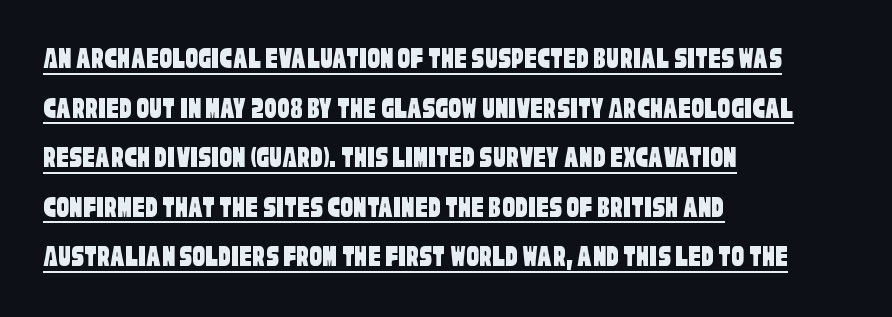
{"serif": "no", "width": "condensed", "stroke_contrast": "low", "x_height": "large", "monospaced": "no", "underline": "yes", "align": "left", "line_spacing": "normal", "line_spacing_ratio": 1.6, "letter_spacing": "normal", "letter_spacing_em": 0.0, "glyph_px": 31}
